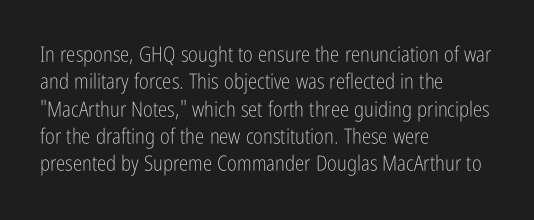
{"italic": "no", "bold": "no", "underline": "no", "align": "left", "line_spacing": "normal", "line_spacing_ratio": 1.3, "letter_spacing": "normal", "letter_spacing_em": 0.0, "glyph_px": 21}
